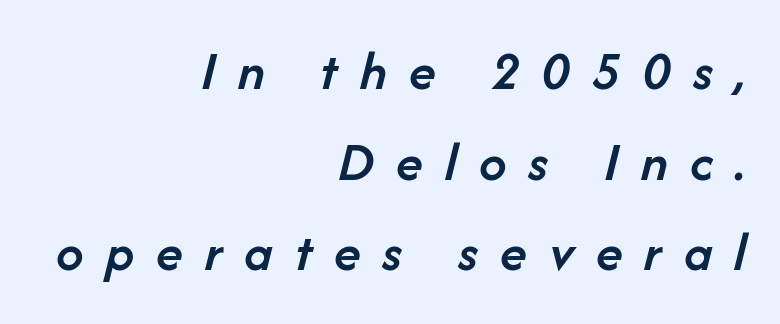
The image shows 55 px semibold type, italic (leaning right); set right-aligned, normal line spacing (1.65x), unusually wide letter spacing (+0.4 em), not underlined; low stroke contrast and a medium x-height.
